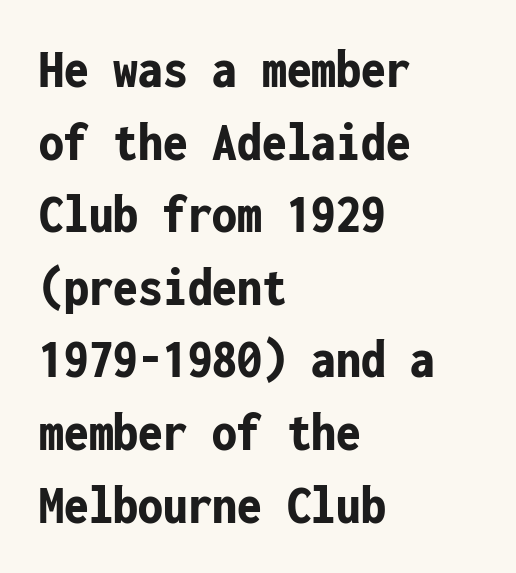
Q: Is the text bold? A: Yes.
Q: Is the text italic (slanted)? A: No, it is upright.
Q: Is the typeface a serif or a sans-serif typeface? A: Sans-serif.
Q: Is the text underlined? A: No.
Q: How is the paragraph aligned? A: Left-aligned.
Q: Is the spacing between letters normal or unusually wide? A: Normal.
Q: Is the spacing between lines tight, normal or loose? A: Normal.
Q: Width (condensed, normal, or wide)? A: Condensed.
Q: Stroke contrast? A: Low.
Q: x-height? A: Medium.
Q: Monospaced? A: Yes.
